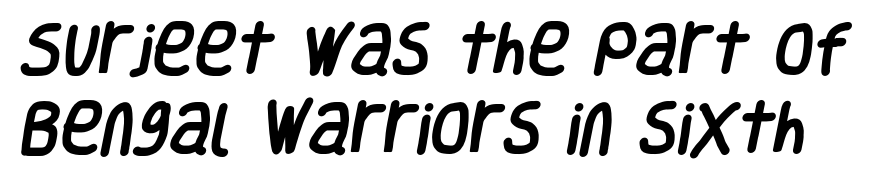
A sans-serif font was chosen for this passage. Students, note that the glyphs here touch the page at normal intervals. Each letter keeps its own natural width here, so spacing adapts to shape. Baseline-to-baseline distance is the conventional proportion of letter height. Beneath every word, the page is bare.
